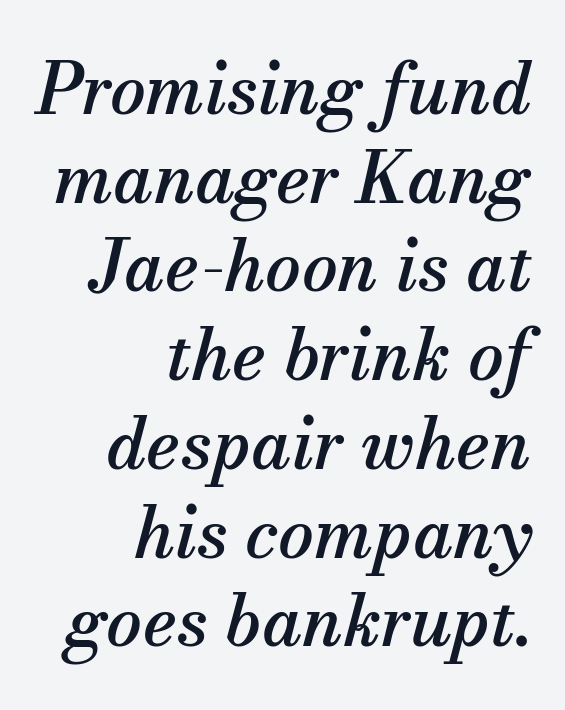
The image shows 71 px serif type, italic (leaning right); set right-aligned, normal line spacing (1.25x), normal letter spacing, not underlined; medium stroke contrast and a small x-height.
